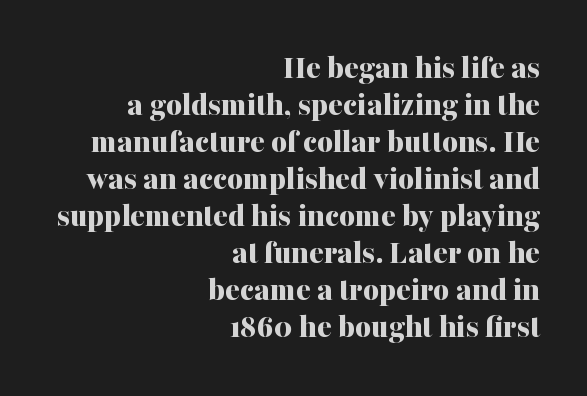
Q: Is the text bold? A: Yes.
Q: Is the text italic (slanted)? A: No, it is upright.
Q: Is the typeface a serif or a sans-serif typeface? A: Serif.
Q: Is the text underlined? A: No.
Q: How is the paragraph aligned? A: Right-aligned.
Q: Is the spacing between letters normal or unusually wide? A: Normal.
Q: Is the spacing between lines tight, normal or loose? A: Tight.
Q: Width (condensed, normal, or wide)? A: Normal.
Q: Stroke contrast? A: Medium.
Q: x-height? A: Medium.
Q: Monospaced? A: No.
